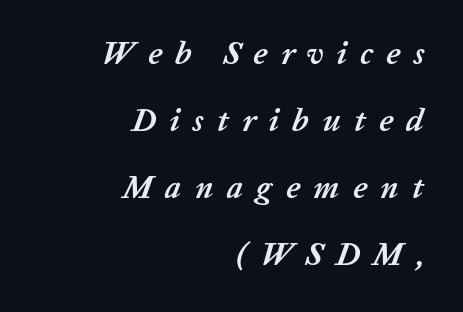
{"italic": "yes", "lean": "right", "slant_degrees": 20, "bold": "yes", "weight": "semibold", "width": "normal", "stroke_contrast": "low", "x_height": "medium", "monospaced": "no", "underline": "no", "align": "right", "line_spacing": "loose", "line_spacing_ratio": 2.09, "letter_spacing": "wide", "letter_spacing_em": 0.41, "glyph_px": 32}
